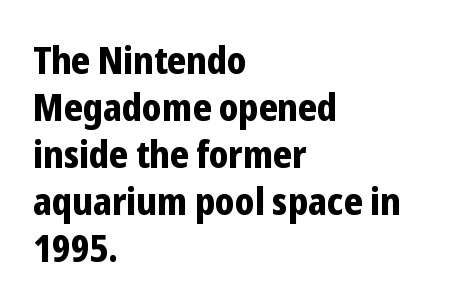
The image shows 38 px bold, condensed sans-serif type, upright; set left-aligned, line spacing 1.24x, normal letter spacing, not underlined; low stroke contrast and a medium x-height.
